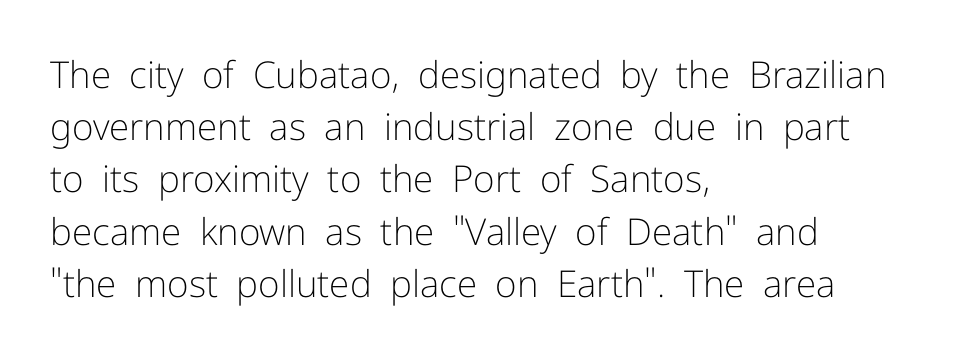
{"serif": "no", "italic": "no", "bold": "no", "weight": "light", "width": "normal", "stroke_contrast": "low", "x_height": "medium", "monospaced": "no", "underline": "no", "align": "left", "line_spacing": "normal", "line_spacing_ratio": 1.41, "letter_spacing": "normal", "letter_spacing_em": 0.0, "glyph_px": 37}
